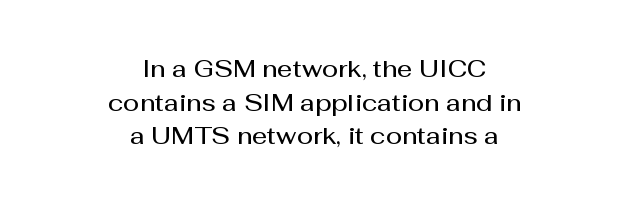
Which margin do the lines hug? Neither — every line sits in the middle. Compared with typical paragraphs, the rows here are spaced about the same. This is the regular roman posture of the typeface. In terms of letterspacing, this is plain default setting. Words float on clear page, feet unadorned.
